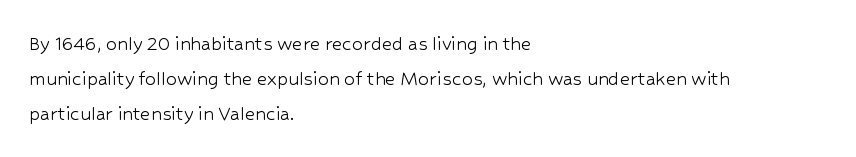
The image shows 22 px text type, upright; set left-aligned, normal line spacing (1.58x), normal letter spacing, not underlined.
